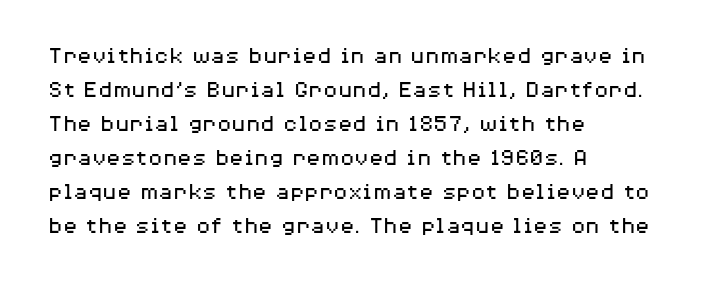
{"italic": "no", "bold": "no", "underline": "no", "align": "left", "line_spacing": "normal", "line_spacing_ratio": 1.42, "letter_spacing": "normal", "letter_spacing_em": 0.0, "glyph_px": 24}
